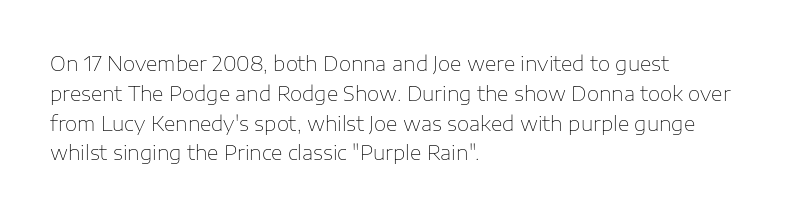
The image shows 20 px text type, upright; set left-aligned, normal line spacing (1.49x), normal letter spacing, not underlined.
